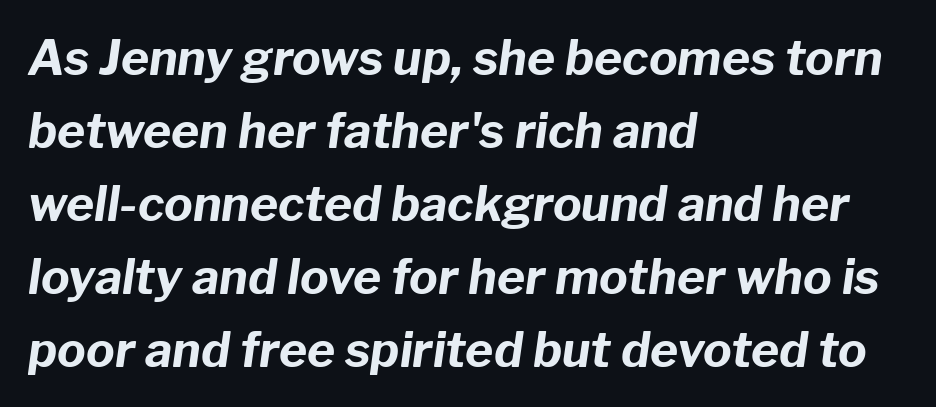
The image shows 48 px bold type, italic (leaning right); set left-aligned, normal line spacing (1.52x), normal letter spacing, not underlined; low stroke contrast and a medium x-height.
